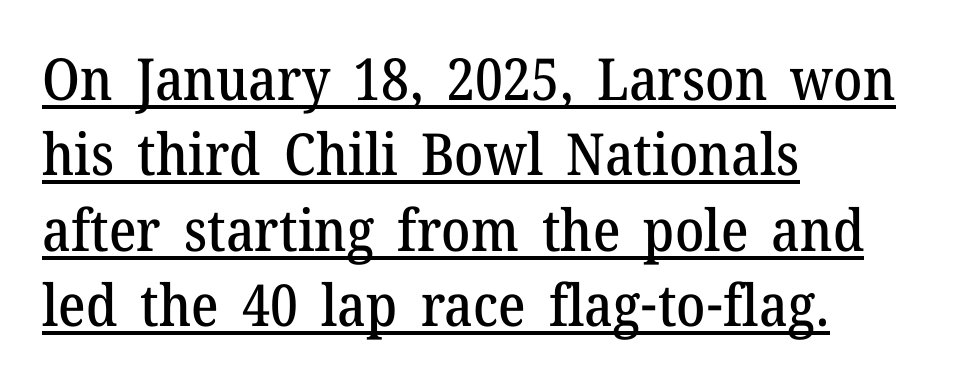
Nothing unusual about the tracking: characters are spaced as the font intends. Visually the block forms a straight wall on the left and a jagged coastline on the right. Quick note: underline on. How would I describe the line gaps? Plain and ordinary. These lines were composed using upright roman letters. You could not count columns in this text — the font is proportionally spaced.
